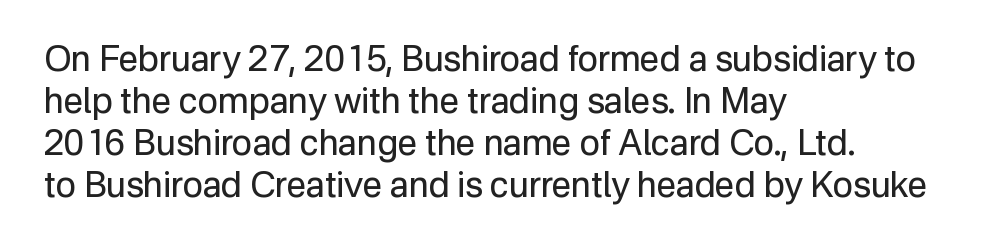
The image shows 35 px regular-weight sans-serif type, upright; set left-aligned, line spacing 1.2x, normal letter spacing, not underlined; low stroke contrast and a medium x-height.
